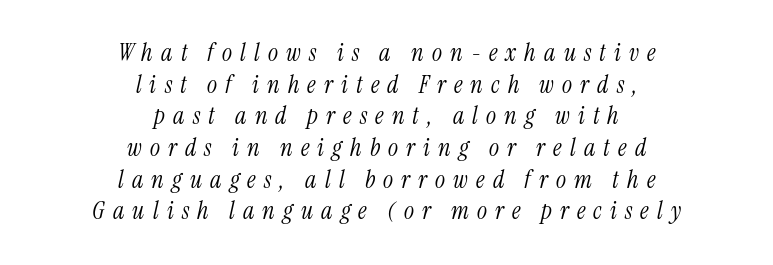
It's the slanting kind of type. Bare-footed words on every line. Glyph-to-glyph distance is far greater than everyday printed text. A centered setting, common on invitations and titles, is used for this passage. Is there much room between lines? A standard amount, neither cramped nor airy.
